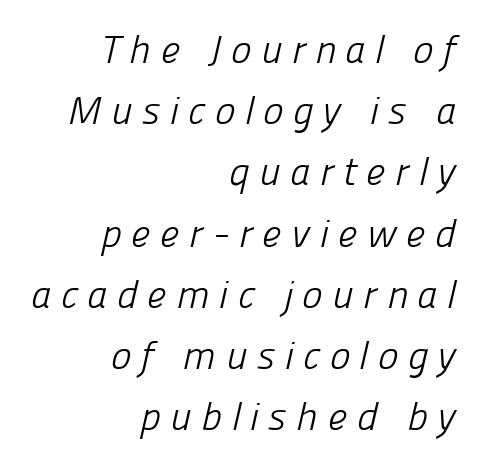
{"serif": "no", "bold": "no", "weight": "light", "width": "normal", "stroke_contrast": "low", "x_height": "medium", "monospaced": "no", "underline": "no", "align": "right", "line_spacing": "normal", "line_spacing_ratio": 1.57, "letter_spacing": "wide", "letter_spacing_em": 0.24, "glyph_px": 39}
